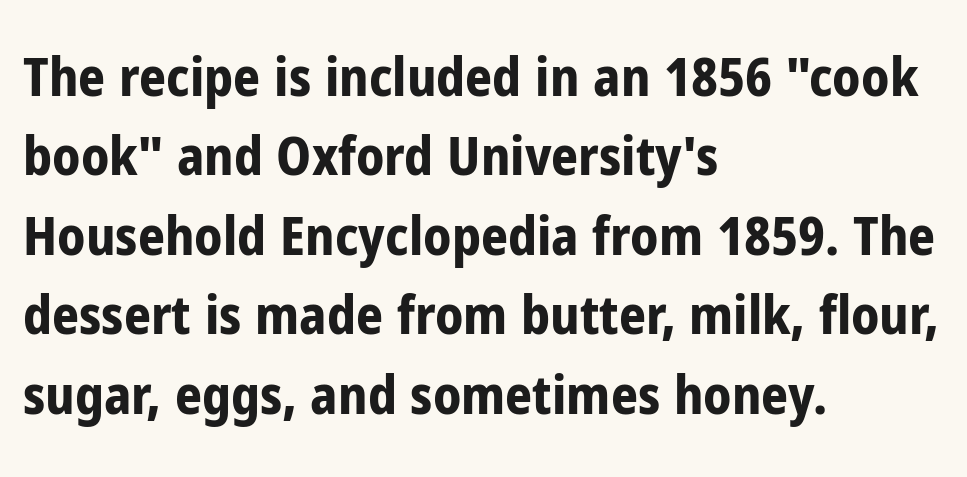
The image shows 53 px bold, condensed sans-serif type, upright; set left-aligned, normal line spacing (1.5x), normal letter spacing, not underlined; low stroke contrast and a medium x-height.
